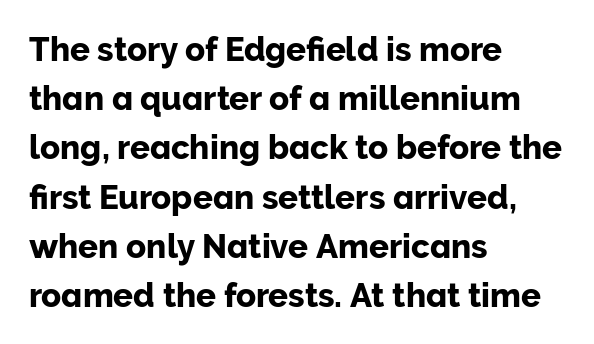
Q: Is the text italic (slanted)? A: No, it is upright.
Q: Is the typeface a serif or a sans-serif typeface? A: Sans-serif.
Q: Is the text underlined? A: No.
Q: How is the paragraph aligned? A: Left-aligned.
Q: Is the spacing between letters normal or unusually wide? A: Normal.
Q: Is the spacing between lines tight, normal or loose? A: Normal.
Q: Width (condensed, normal, or wide)? A: Normal.
Q: Stroke contrast? A: Low.
Q: x-height? A: Medium.
Q: Monospaced? A: No.
